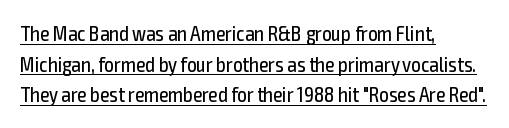
Q: Is the text bold? A: No.
Q: Is the text italic (slanted)? A: No, it is upright.
Q: Is the text underlined? A: Yes.
Q: How is the paragraph aligned? A: Left-aligned.
Q: Is the spacing between letters normal or unusually wide? A: Normal.
Q: Is the spacing between lines tight, normal or loose? A: Normal.
